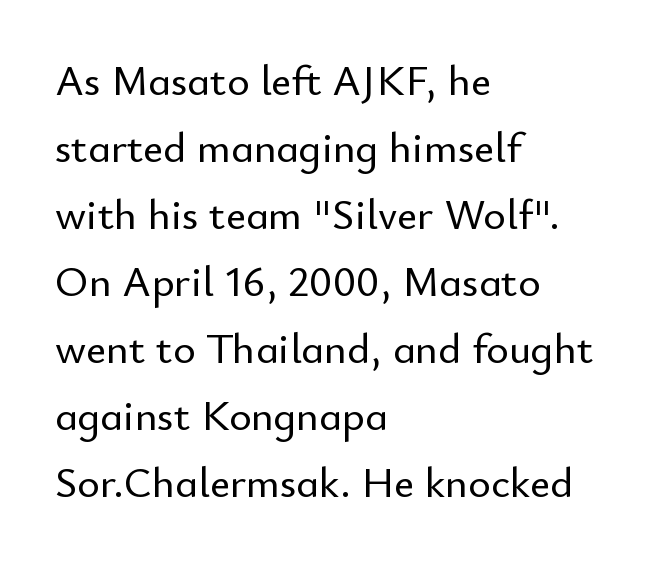
The image shows 43 px sans-serif type, upright; set left-aligned, normal line spacing (1.56x), normal letter spacing, not underlined; low stroke contrast and a small x-height.
